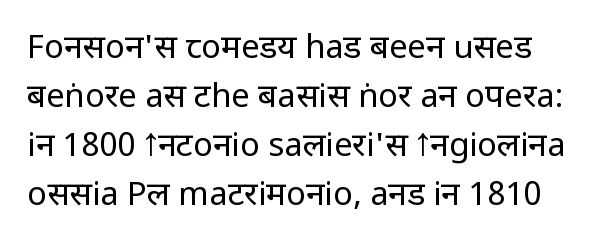
{"serif": "no", "italic": "no", "bold": "no", "weight": "regular", "width": "condensed", "stroke_contrast": "low", "x_height": "large", "monospaced": "no", "underline": "no", "line_spacing": "normal", "line_spacing_ratio": 1.48, "letter_spacing": "normal", "letter_spacing_em": 0.0, "glyph_px": 33}
